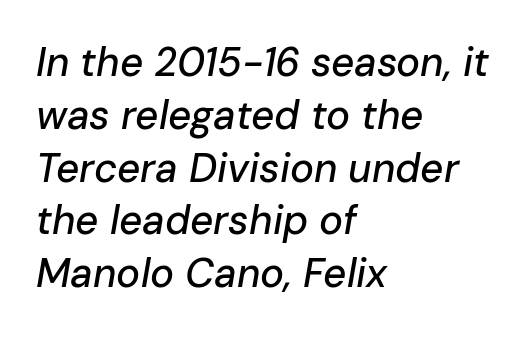
The space beneath each line is pristine and unruled. The rendering uses natural spacing where letterforms have individual widths. Baseline-to-baseline distance is the conventional proportion of letter height. You could call the tracking neutral — neither tight nor loose.
